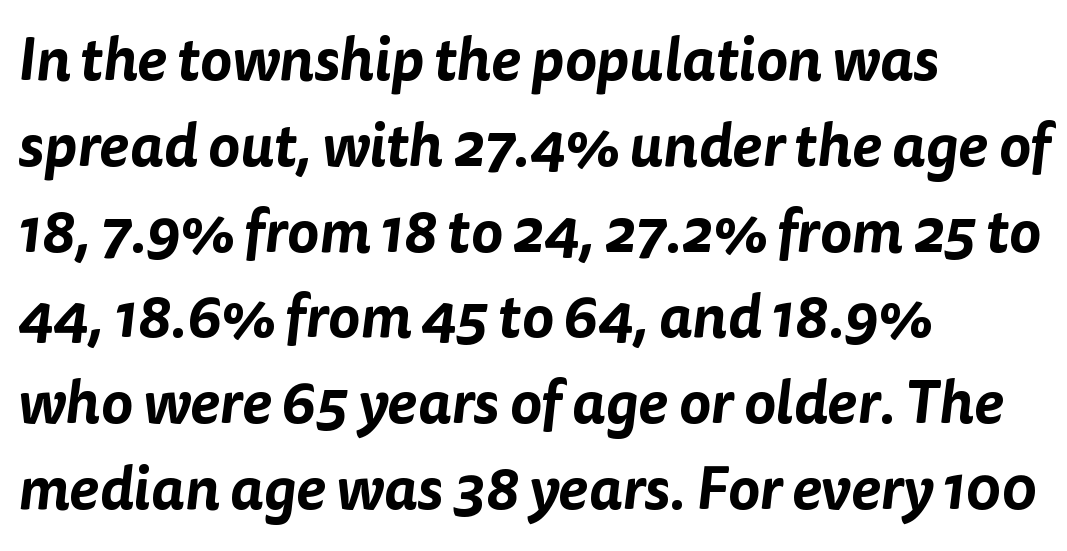
Serif or sans? Sans — the stroke terminals are bare. Here the designer chose a conventional face with non-uniform glyph widths. Has an underline been added? It has not. Compared with typical paragraphs, the rows here are spaced about the same.
